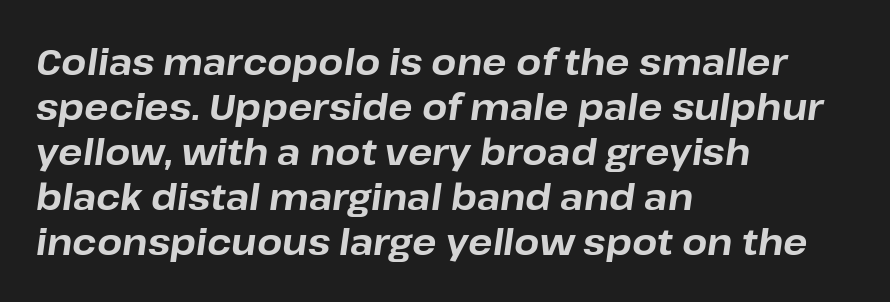
Line beginnings align vertically; line endings do not. Style check: oblique. Rows of type keep a routine distance in the vertical direction. The string is rendered with underlining switched off. In terms of letterspacing, this is plain default setting. The face used here is proportionally spaced, like ordinary book or web type.
